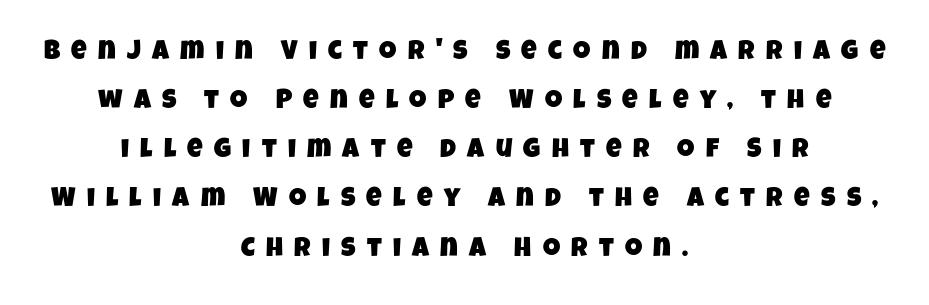
Q: Is the text underlined? A: No.
Q: How is the paragraph aligned? A: Centered.
Q: Is the spacing between letters normal or unusually wide? A: Unusually wide.
